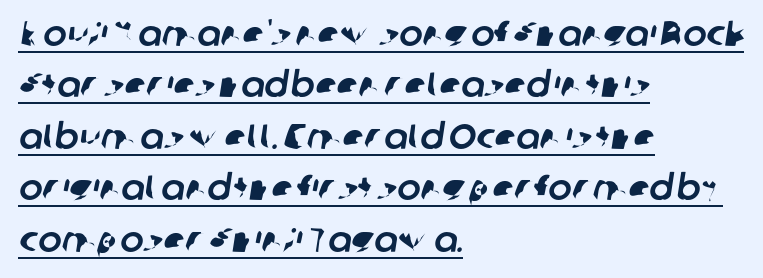
{"serif": "no", "width": "normal", "stroke_contrast": "low", "x_height": "medium", "monospaced": "no", "underline": "yes", "align": "left", "line_spacing": "normal", "line_spacing_ratio": 1.47, "letter_spacing": "normal", "letter_spacing_em": 0.0, "glyph_px": 35}
